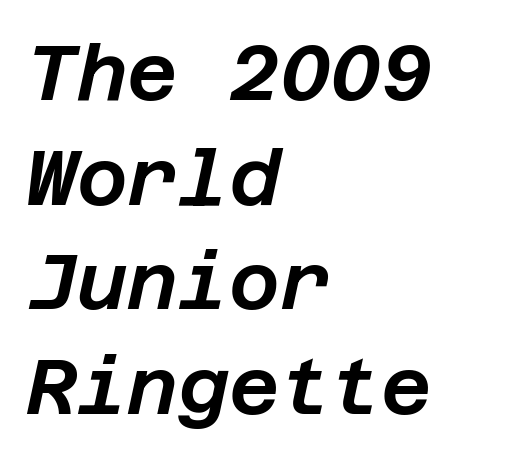
Regarding leading, the lines here are spaced in the standard way. An italicized treatment has been applied to the whole sample. The lines in this sample share a left origin and differ only in where they stop. The passage shown has conventional tracking throughout. The string is rendered with underlining switched off.
